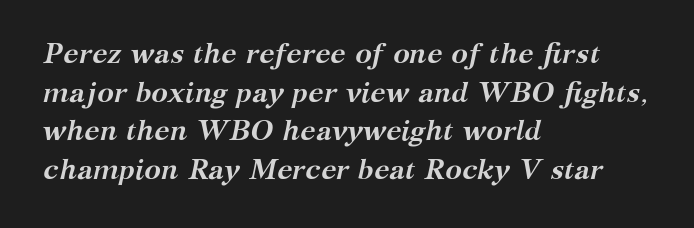
{"serif": "yes", "italic": "yes", "lean": "right", "slant_degrees": 12, "bold": "yes", "weight": "semibold", "width": "normal", "stroke_contrast": "medium", "x_height": "medium", "monospaced": "no", "underline": "no", "align": "left", "line_spacing": "normal", "line_spacing_ratio": 1.38, "letter_spacing": "normal", "letter_spacing_em": 0.0, "glyph_px": 28}
